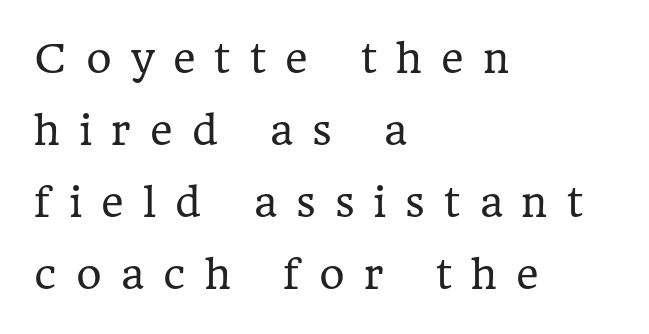
Q: Is the text bold? A: No.
Q: Is the text italic (slanted)? A: No, it is upright.
Q: Is the typeface a serif or a sans-serif typeface? A: Serif.
Q: Is the text underlined? A: No.
Q: How is the paragraph aligned? A: Left-aligned.
Q: Is the spacing between letters normal or unusually wide? A: Unusually wide.
Q: Width (condensed, normal, or wide)? A: Normal.
Q: Stroke contrast? A: Low.
Q: x-height? A: Medium.
Q: Monospaced? A: No.
